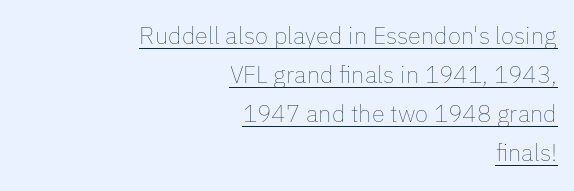
{"italic": "no", "bold": "no", "underline": "yes", "align": "right", "line_spacing": "normal", "line_spacing_ratio": 1.62, "letter_spacing": "normal", "letter_spacing_em": 0.0, "glyph_px": 24}
